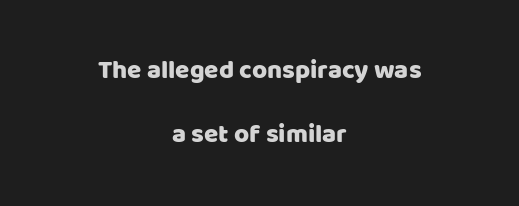
Q: Is the text italic (slanted)? A: No, it is upright.
Q: Is the text underlined? A: No.
Q: How is the paragraph aligned? A: Centered.
Q: Is the spacing between letters normal or unusually wide? A: Normal.
Q: Is the spacing between lines tight, normal or loose? A: Loose.
